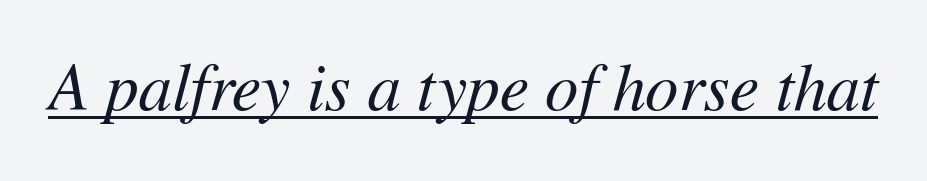
The image shows 66 px regular-weight type, italic (leaning right); set normal letter spacing, underlined; medium stroke contrast and a medium x-height.
